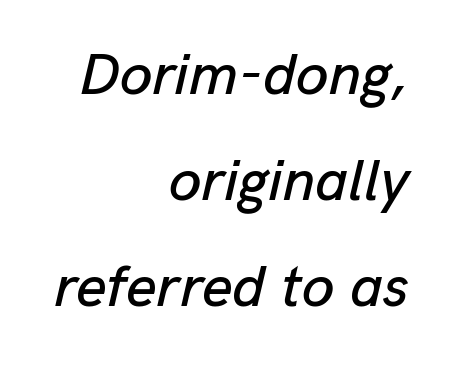
Spacing verdict: proportional, widths tailored to each character. The area under the type is left untouched. Is the block centered? No — it sits flush against the right margin. Nothing unusual about the tracking: characters are spaced as the font intends. Designer's note — italics engaged.
